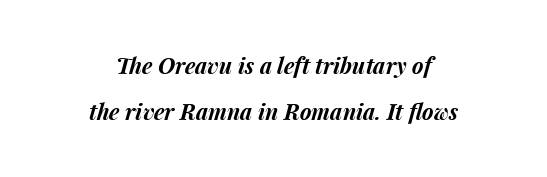
The image shows 22 px bold type, italic (leaning right); set centered, loose line spacing (2.11x), normal letter spacing, not underlined.
